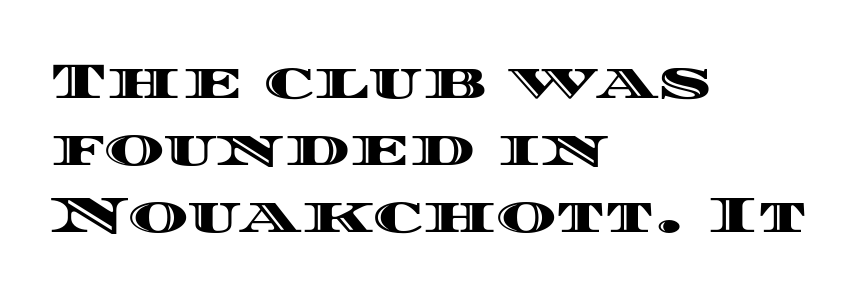
The image shows 51 px wide type, upright; set left-aligned, normal line spacing (1.31x), normal letter spacing, not underlined; a large x-height.
